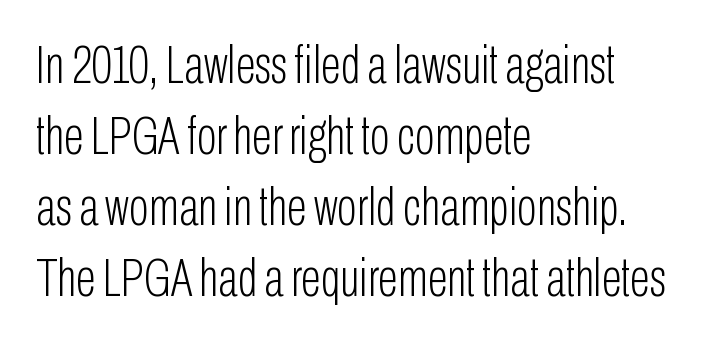
{"serif": "no", "italic": "no", "bold": "no", "weight": "light", "width": "condensed", "stroke_contrast": "low", "x_height": "medium", "monospaced": "no", "underline": "no", "align": "left", "line_spacing": "normal", "line_spacing_ratio": 1.34, "letter_spacing": "normal", "letter_spacing_em": 0.0, "glyph_px": 53}
